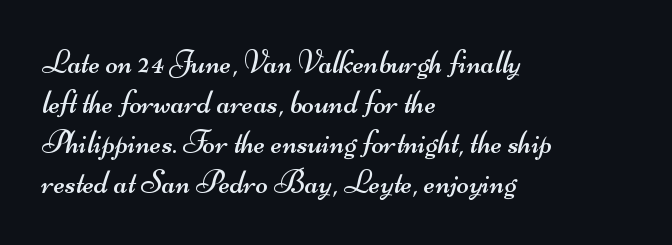
Is this a fixed-width face? No — the glyphs have proportional, varying widths. No extra ink here — the face is not bold. Has an underline been added? It has not. The horizontal fit of the characters is conventional and even. All the whitespace from short lines collects on the right.
